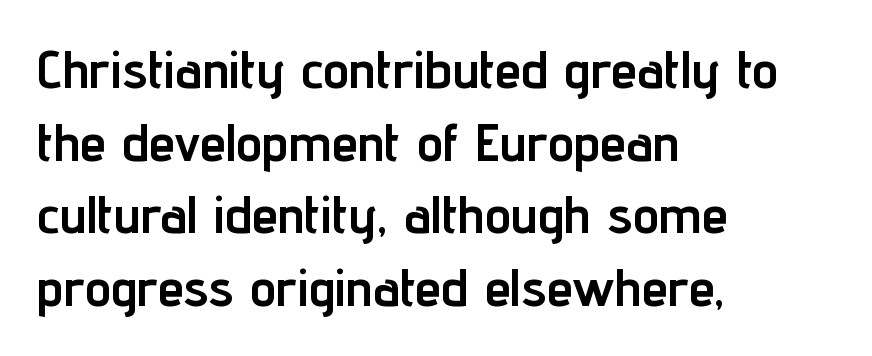
Grotesque or geometric, the face here clearly has no serifs. You could not count columns in this text — the font is proportionally spaced. Students, this is bold: see how much ink each stroke carries. Clear beneath every line of the passage. If you drew a line through each stem, it would be perfectly vertical. Students, observe: this is what conventionally led text looks like.
